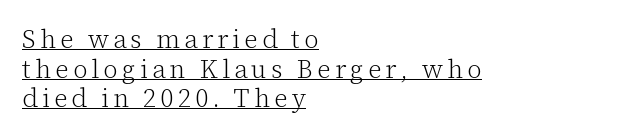
Q: Is the text bold? A: No.
Q: Is the text italic (slanted)? A: No, it is upright.
Q: Is the text underlined? A: Yes.
Q: How is the paragraph aligned? A: Left-aligned.
Q: Is the spacing between lines tight, normal or loose? A: Tight.
